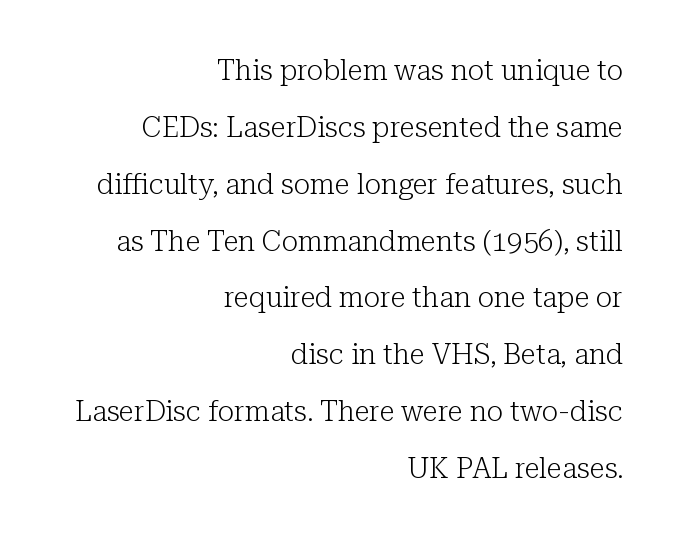
The image shows 28 px light serif type, upright; set right-aligned, loose line spacing (2.03x), normal letter spacing, not underlined; low stroke contrast and a medium x-height.
